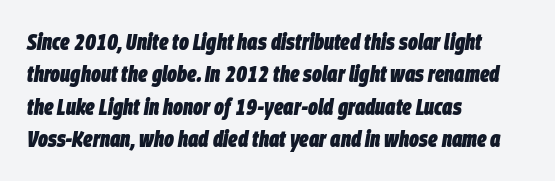
Every row of glyphs begins at an identical x-position on the left. The face used here has a pronounced slope to its letters. Each row of text sits above clean, open space. The letterforms sit shoulder to shoulder at normal distance. Summary of vertical rhythm: regular, with standard interline spacing.
